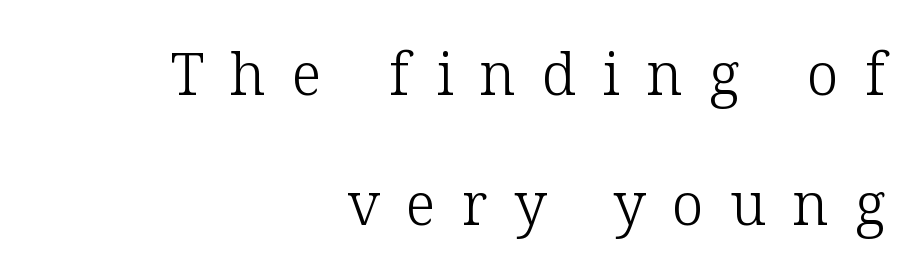
{"serif": "yes", "italic": "no", "bold": "no", "weight": "light", "width": "normal", "stroke_contrast": "low", "x_height": "medium", "monospaced": "no", "underline": "no", "align": "right", "line_spacing": "loose", "line_spacing_ratio": 2.25, "letter_spacing": "wide", "letter_spacing_em": 0.45, "glyph_px": 58}
